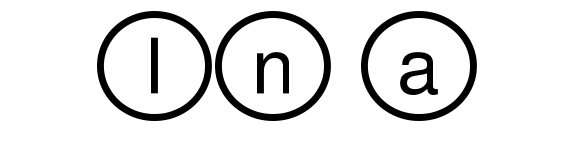
{"italic": "no", "width": "wide", "x_height": "large", "underline": "no", "align": "center", "letter_spacing": "normal", "letter_spacing_em": 0.0, "glyph_px": 76}
